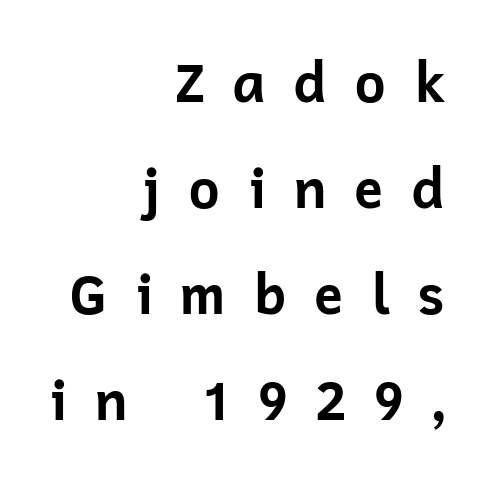
The image shows 54 px bold sans-serif type, upright; set right-aligned, loose line spacing (1.96x), unusually wide letter spacing (+0.49 em), not underlined; low stroke contrast and a medium x-height.
